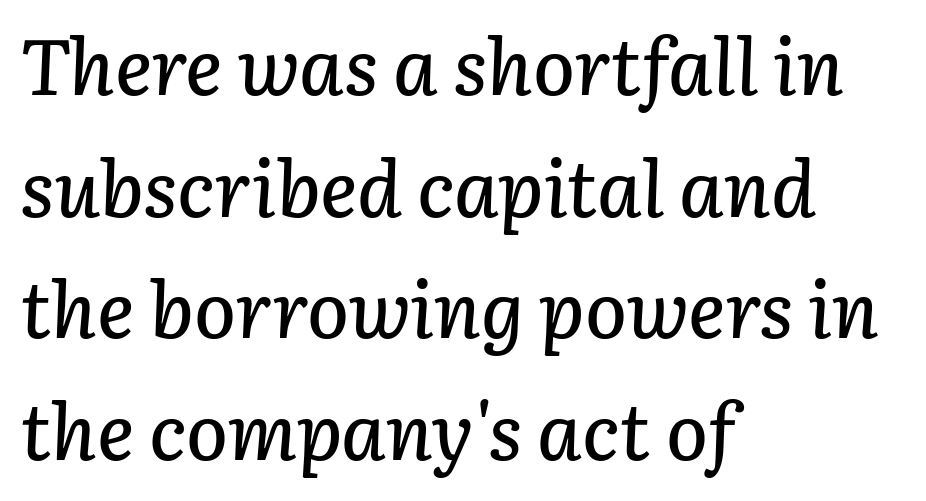
{"italic": "yes", "lean": "right", "slant_degrees": 3, "width": "normal", "stroke_contrast": "low", "x_height": "medium", "monospaced": "no", "underline": "no", "align": "left", "line_spacing": "normal", "line_spacing_ratio": 1.56, "letter_spacing": "normal", "letter_spacing_em": 0.0, "glyph_px": 78}
